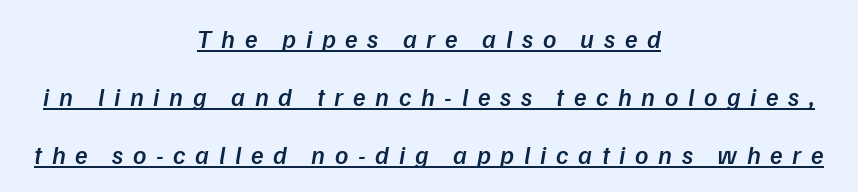
{"italic": "yes", "lean": "right", "slant_degrees": 9, "bold": "semi", "underline": "yes", "align": "center", "line_spacing": "loose", "line_spacing_ratio": 2.24, "letter_spacing": "wide", "letter_spacing_em": 0.37, "glyph_px": 26}
